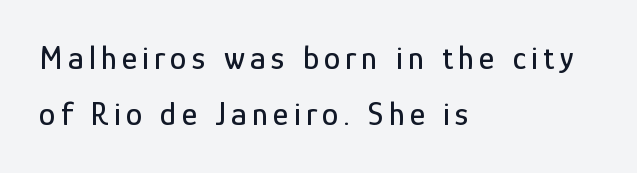
Q: Is the text italic (slanted)? A: No, it is upright.
Q: Is the typeface a serif or a sans-serif typeface? A: Sans-serif.
Q: Is the text underlined? A: No.
Q: How is the paragraph aligned? A: Left-aligned.
Q: Is the spacing between lines tight, normal or loose? A: Normal.
Q: Width (condensed, normal, or wide)? A: Condensed.
Q: Stroke contrast? A: Low.
Q: x-height? A: Medium.
Q: Monospaced? A: No.
